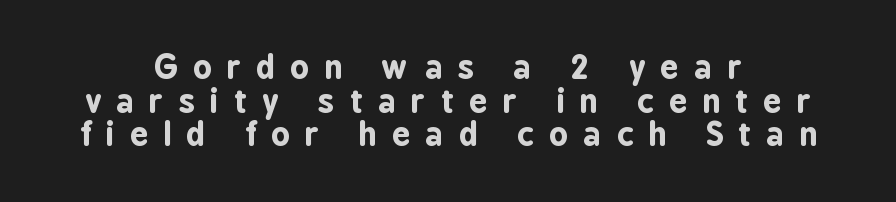
{"serif": "no", "italic": "no", "bold": "yes", "weight": "bold", "width": "condensed", "stroke_contrast": "low", "x_height": "medium", "monospaced": "no", "underline": "no", "align": "center", "line_spacing": "tight", "line_spacing_ratio": 1.05, "letter_spacing": "wide", "letter_spacing_em": 0.48, "glyph_px": 32}
